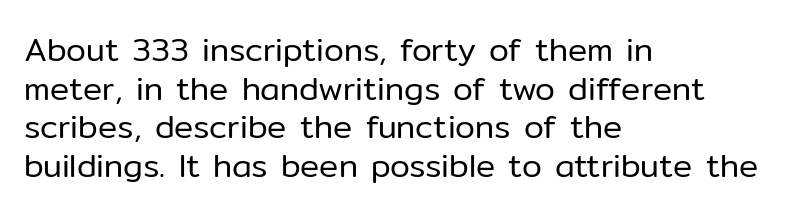
These lines are rendered in a variable-pitch font. The weight tops out at a normal text grade. Spacing between characters is what you'd get straight out of the box. The baseline area is clear.
